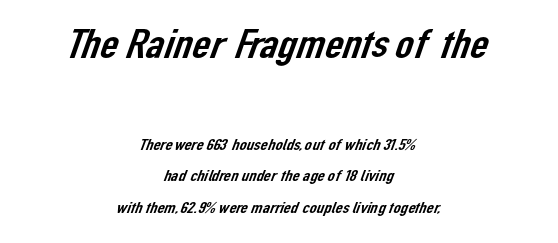
The image shows 40 px sans-serif type; set centered, loose line spacing (1.99x), normal letter spacing, not underlined; the first (top) block is 2.5x larger; low stroke contrast and a medium x-height.
